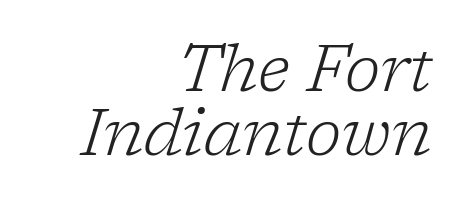
In terms of posture, this sample is oblique. Counters stay open thanks to moderate or lighter strokes. Each letter's strokes conclude with small projecting serifs. Each line ends at the same right margin while the left side varies.
